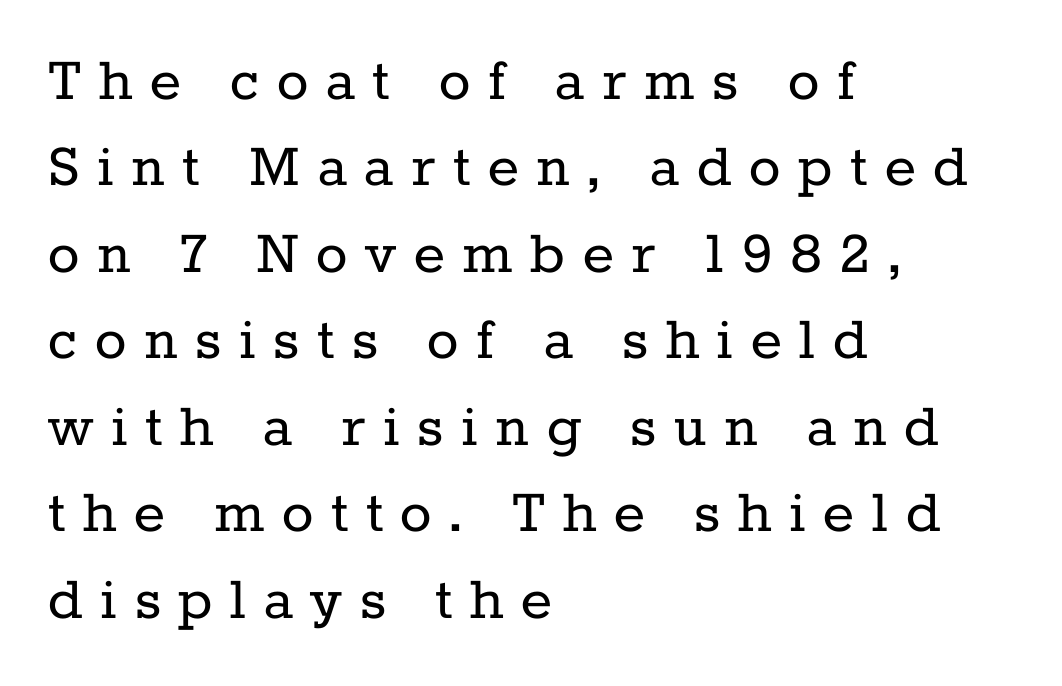
{"serif": "yes", "italic": "no", "bold": "no", "weight": "regular", "width": "normal", "stroke_contrast": "low", "x_height": "medium", "monospaced": "no", "underline": "no", "align": "left", "line_spacing": "normal", "line_spacing_ratio": 1.31, "letter_spacing": "wide", "letter_spacing_em": 0.27, "glyph_px": 66}
